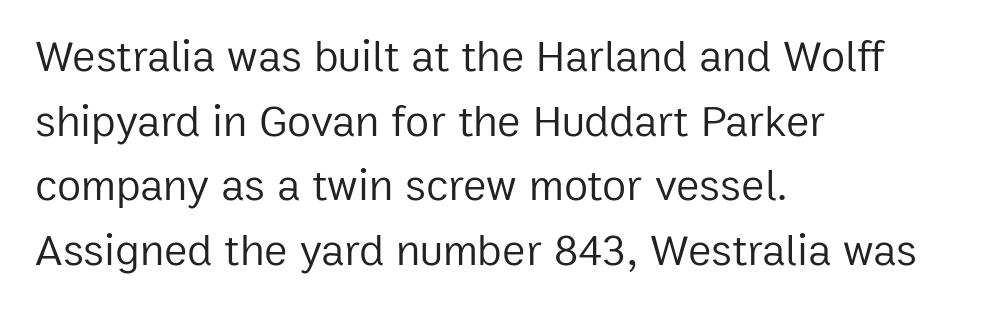
Q: Is the text bold? A: No.
Q: Is the text italic (slanted)? A: No, it is upright.
Q: Is the typeface a serif or a sans-serif typeface? A: Sans-serif.
Q: Is the text underlined? A: No.
Q: How is the paragraph aligned? A: Left-aligned.
Q: Is the spacing between letters normal or unusually wide? A: Normal.
Q: Is the spacing between lines tight, normal or loose? A: Normal.
Q: Width (condensed, normal, or wide)? A: Normal.
Q: Stroke contrast? A: Low.
Q: x-height? A: Medium.
Q: Monospaced? A: No.
